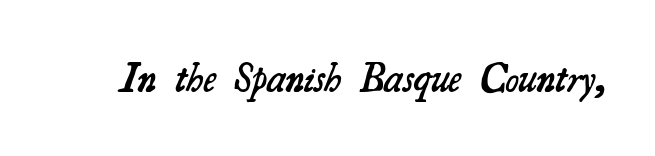
Q: Is the text bold? A: Semi-bold.
Q: Is the typeface a serif or a sans-serif typeface? A: Serif.
Q: Is the text underlined? A: No.
Q: Is the spacing between letters normal or unusually wide? A: Normal.
Q: Width (condensed, normal, or wide)? A: Normal.
Q: Stroke contrast? A: Medium.
Q: x-height? A: Small.
Q: Monospaced? A: No.
